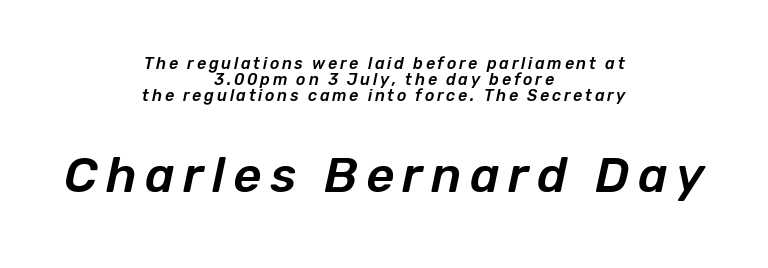
Q: Is the text italic (slanted)? A: Yes, it leans right by about 12 degrees.
Q: Is the text underlined? A: No.
Q: How is the paragraph aligned? A: Centered.
Q: Is the spacing between lines tight, normal or loose? A: Tight.
Q: Which block of text is set in a larger size, the first (top) or the second (bottom)? A: The second (bottom) one.
Q: Width (condensed, normal, or wide)? A: Normal.
Q: Stroke contrast? A: Low.
Q: x-height? A: Medium.
Q: Monospaced? A: No.
